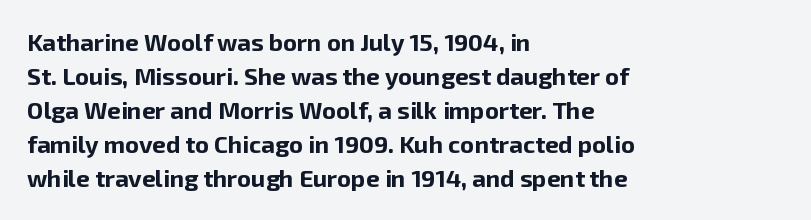
The passage shown stacks its lines at a standard gap. These lines keep a tight, regular rhythm from letter to letter. Descenders hang freely into open space. The sample has been set heavy, in full bold. Leftover space on each line is placed entirely after the last word. Nope, not italic — everything's standing straight.
